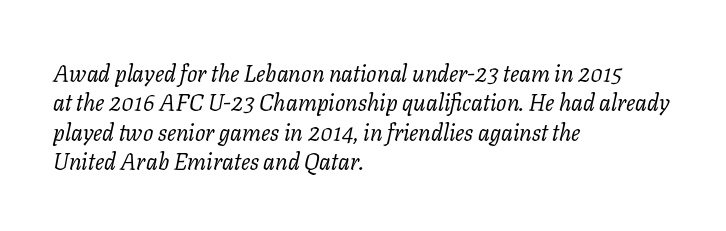
The rendering applies a slant to the glyphs. In CSS terms this would be text-align: left. The passage shown is not underscored anywhere. A quiet, ordinary-to-light weight characterises the typeface. Between one letter and the next there's only the usual sliver of space.
